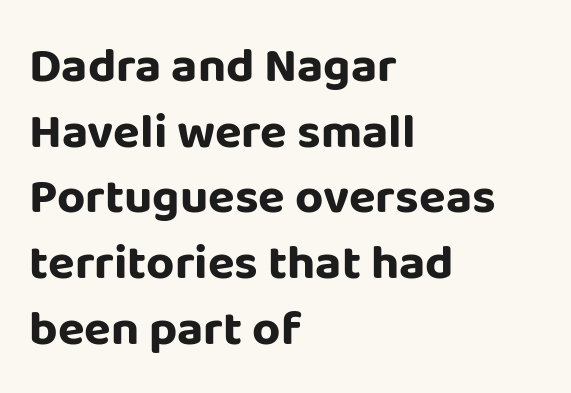
Q: Is the text bold? A: Yes.
Q: Is the text italic (slanted)? A: No, it is upright.
Q: Is the typeface a serif or a sans-serif typeface? A: Sans-serif.
Q: Is the text underlined? A: No.
Q: How is the paragraph aligned? A: Left-aligned.
Q: Is the spacing between letters normal or unusually wide? A: Normal.
Q: Is the spacing between lines tight, normal or loose? A: Normal.
Q: Width (condensed, normal, or wide)? A: Normal.
Q: Stroke contrast? A: Low.
Q: x-height? A: Large.
Q: Monospaced? A: No.
